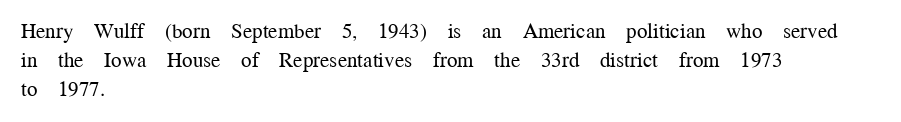
Q: Is the text bold? A: No.
Q: Is the text italic (slanted)? A: No, it is upright.
Q: Is the text underlined? A: No.
Q: How is the paragraph aligned? A: Left-aligned.
Q: Is the spacing between letters normal or unusually wide? A: Normal.
Q: Is the spacing between lines tight, normal or loose? A: Normal.
